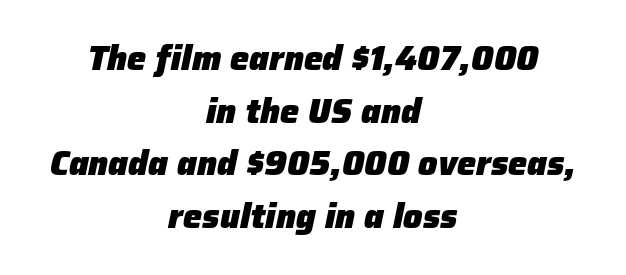
Q: Is the text bold? A: Yes.
Q: Is the text italic (slanted)? A: Yes, it leans right by about 12 degrees.
Q: Is the text underlined? A: No.
Q: How is the paragraph aligned? A: Centered.
Q: Is the spacing between letters normal or unusually wide? A: Normal.
Q: Is the spacing between lines tight, normal or loose? A: Normal.
Q: Width (condensed, normal, or wide)? A: Normal.
Q: Stroke contrast? A: Low.
Q: x-height? A: Medium.
Q: Monospaced? A: No.
